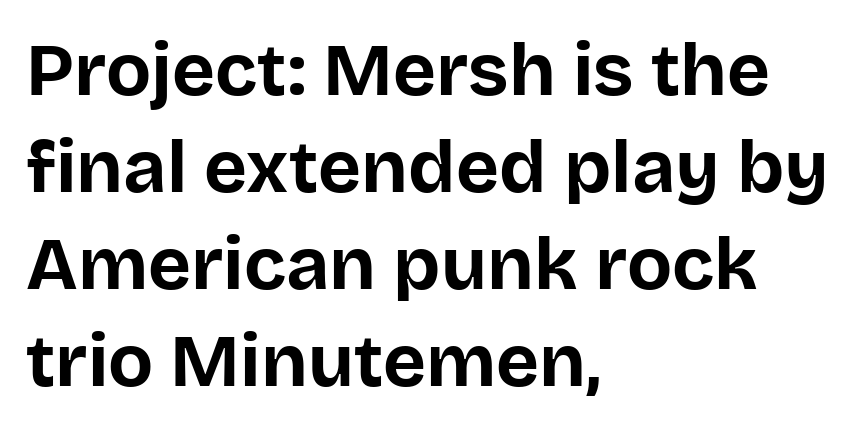
Q: Is the text bold? A: Yes.
Q: Is the text italic (slanted)? A: No, it is upright.
Q: Is the typeface a serif or a sans-serif typeface? A: Sans-serif.
Q: Is the text underlined? A: No.
Q: How is the paragraph aligned? A: Left-aligned.
Q: Is the spacing between letters normal or unusually wide? A: Normal.
Q: Is the spacing between lines tight, normal or loose? A: Normal.
Q: Width (condensed, normal, or wide)? A: Normal.
Q: Stroke contrast? A: Low.
Q: x-height? A: Large.
Q: Monospaced? A: No.
